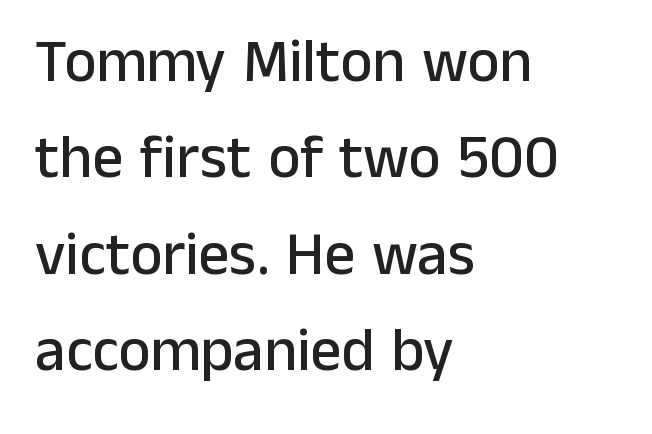
If you drew a line through each stem, it would be perfectly vertical. Line spacing here is normal. Default kerning and tracking; the words read as compact shapes. The face used here is proportionally spaced, like ordinary book or web type. You can tell from the bare stems that sans-serif type was used.
